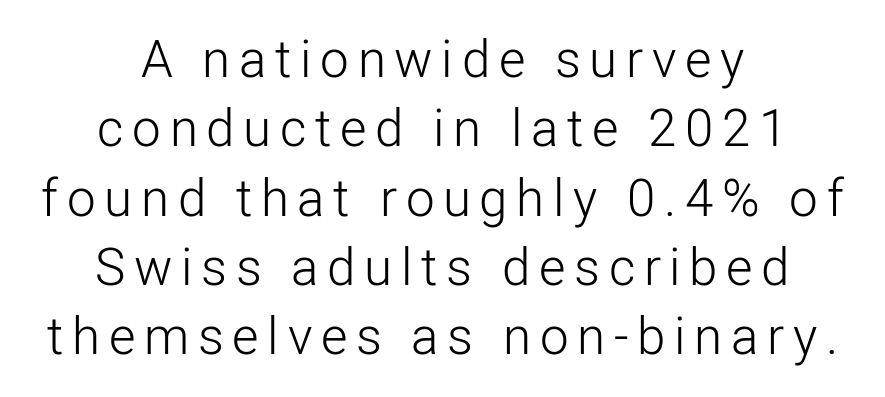
This rendering features lettering with no underline. In CSS terms this would be text-align: center. Classification — sans serif. Is the type heavy? It reads as light-to-regular instead. Tall strokes in this sample are plumb rather than angled. Quick note: interline space is typical.
